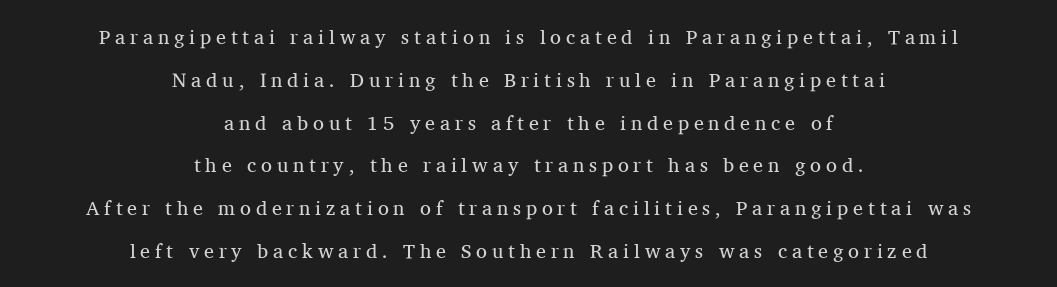
Q: Is the text bold? A: No.
Q: Is the text italic (slanted)? A: No, it is upright.
Q: Is the text underlined? A: No.
Q: How is the paragraph aligned? A: Centered.
Q: Is the spacing between letters normal or unusually wide? A: Unusually wide.
Q: Is the spacing between lines tight, normal or loose? A: Loose.
